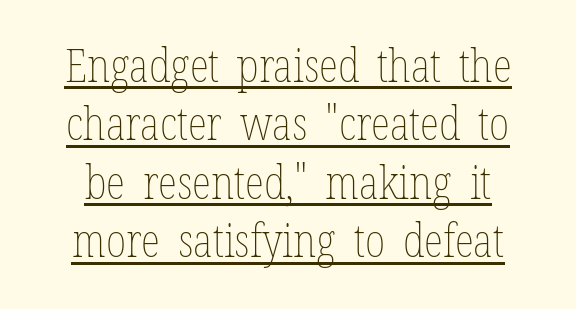
{"italic": "no", "bold": "no", "weight": "thin", "width": "condensed", "stroke_contrast": "low", "x_height": "medium", "monospaced": "no", "underline": "yes", "line_spacing": "normal", "line_spacing_ratio": 1.3, "letter_spacing": "normal", "letter_spacing_em": 0.0, "glyph_px": 45}
